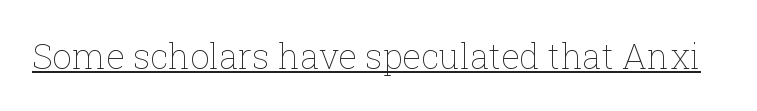
{"italic": "no", "bold": "no", "weight": "thin", "width": "normal", "stroke_contrast": "low", "x_height": "medium", "monospaced": "no", "underline": "yes", "letter_spacing": "normal", "letter_spacing_em": 0.0, "glyph_px": 35}
